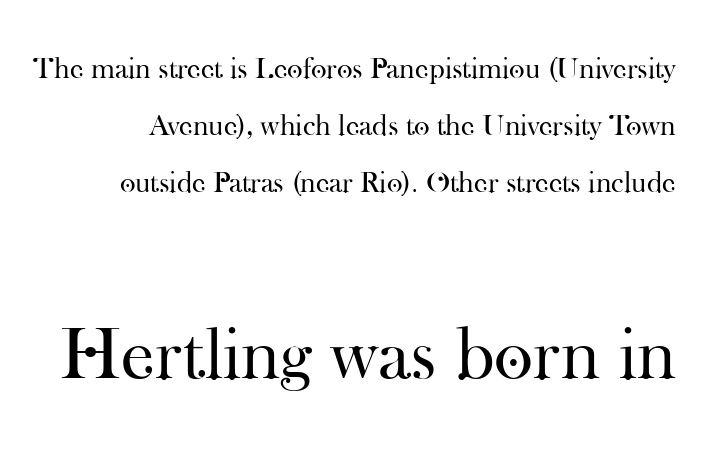
{"serif": "yes", "italic": "no", "bold": "no", "weight": "regular", "width": "normal", "stroke_contrast": "high", "x_height": "small", "monospaced": "no", "underline": "no", "line_spacing": "loose", "line_spacing_ratio": 1.9, "letter_spacing": "normal", "letter_spacing_em": 0.0, "larger_block": "second", "size_ratio": 2.5, "glyph_px": 75}
